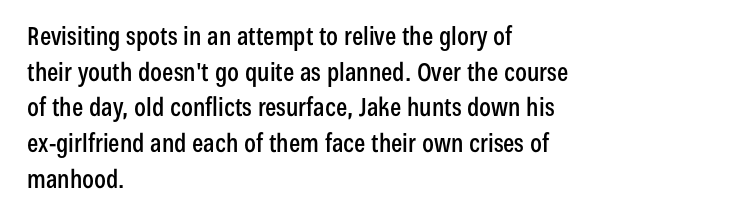
Q: Is the text italic (slanted)? A: No, it is upright.
Q: Is the text underlined? A: No.
Q: How is the paragraph aligned? A: Left-aligned.
Q: Is the spacing between letters normal or unusually wide? A: Normal.
Q: Is the spacing between lines tight, normal or loose? A: Normal.
